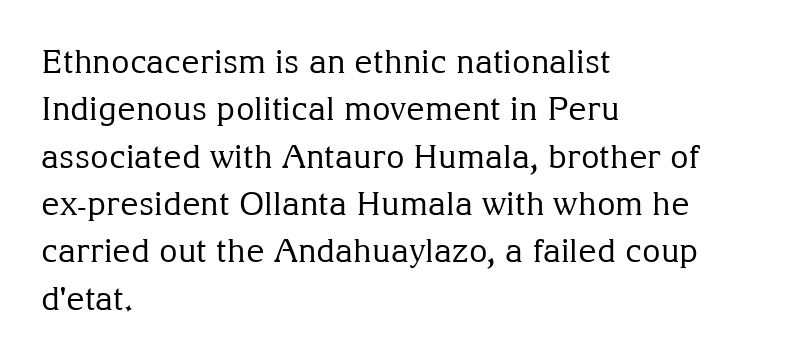
Q: Is the text bold? A: No.
Q: Is the text italic (slanted)? A: No, it is upright.
Q: Is the typeface a serif or a sans-serif typeface? A: Serif.
Q: Is the text underlined? A: No.
Q: How is the paragraph aligned? A: Left-aligned.
Q: Is the spacing between letters normal or unusually wide? A: Normal.
Q: Is the spacing between lines tight, normal or loose? A: Normal.
Q: Width (condensed, normal, or wide)? A: Normal.
Q: Stroke contrast? A: Medium.
Q: x-height? A: Medium.
Q: Monospaced? A: No.
